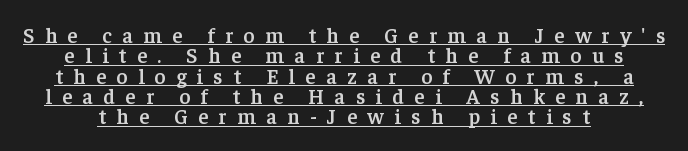
The image shows 21 px text type, upright; set tight line spacing (0.97x), unusually wide letter spacing (+0.5 em), underlined.
